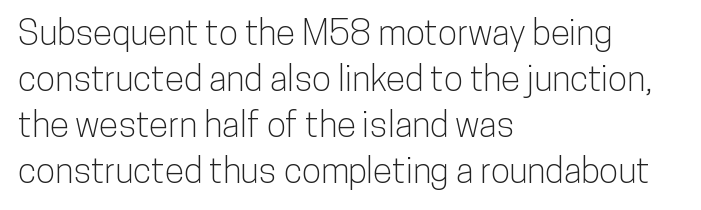
Q: Is the text italic (slanted)? A: No, it is upright.
Q: Is the typeface a serif or a sans-serif typeface? A: Sans-serif.
Q: Is the text underlined? A: No.
Q: How is the paragraph aligned? A: Left-aligned.
Q: Is the spacing between letters normal or unusually wide? A: Normal.
Q: Is the spacing between lines tight, normal or loose? A: Normal.
Q: Width (condensed, normal, or wide)? A: Condensed.
Q: Stroke contrast? A: Low.
Q: x-height? A: Medium.
Q: Monospaced? A: No.
